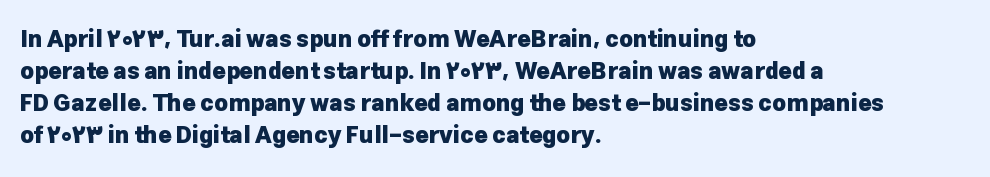
Q: Is the text bold? A: Yes.
Q: Is the text italic (slanted)? A: No, it is upright.
Q: Is the text underlined? A: No.
Q: How is the paragraph aligned? A: Left-aligned.
Q: Is the spacing between letters normal or unusually wide? A: Normal.
Q: Is the spacing between lines tight, normal or loose? A: Normal.
